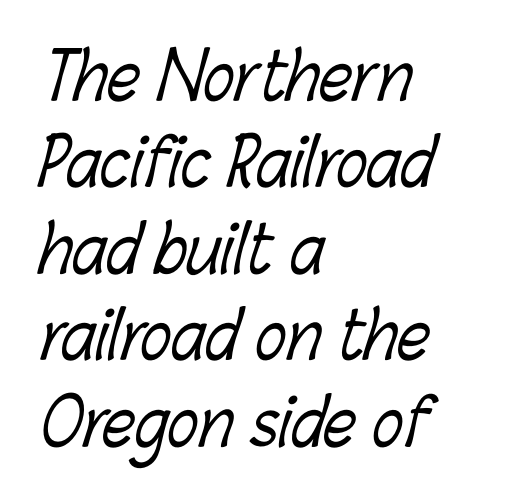
Evenly set lines give the paragraph a standard silhouette. The string is rendered with underlining switched off. The lines are quadded left. Here the designer chose a conventional face with non-uniform glyph widths. Stroke mass is kept to a normal reading level or below.
